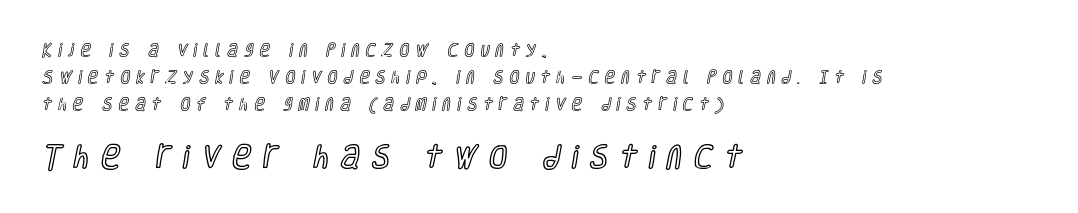
The image shows 26 px text type; set left-aligned, loose line spacing (1.92x), unusually wide letter spacing (+0.46 em), not underlined; the second (bottom) block is 1.86x larger.
